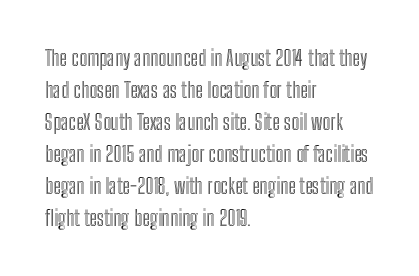
The image shows 21 px text type, upright; set left-aligned, normal line spacing (1.52x), normal letter spacing, not underlined.
